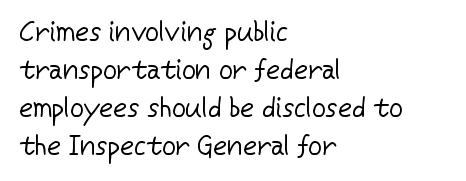
The designer left line spacing at the default. A classic flush-left, rag-right setting is used for this passage. The font sits on the lighter half of the weight spectrum, regular included. The letters stand straight up with perfectly vertical stems. No word sits above an underline.
